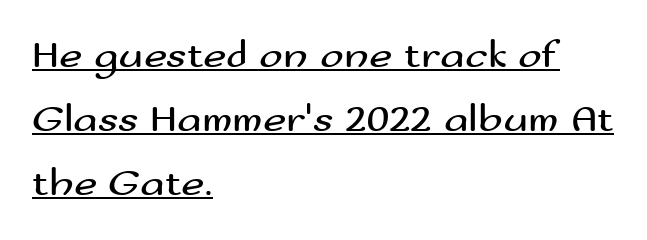
Q: Is the text bold? A: No.
Q: Is the text italic (slanted)? A: No, it is upright.
Q: Is the typeface a serif or a sans-serif typeface? A: Sans-serif.
Q: Is the text underlined? A: Yes.
Q: How is the paragraph aligned? A: Left-aligned.
Q: Is the spacing between letters normal or unusually wide? A: Normal.
Q: Is the spacing between lines tight, normal or loose? A: Normal.
Q: Width (condensed, normal, or wide)? A: Wide.
Q: Stroke contrast? A: Medium.
Q: x-height? A: Small.
Q: Monospaced? A: No.
